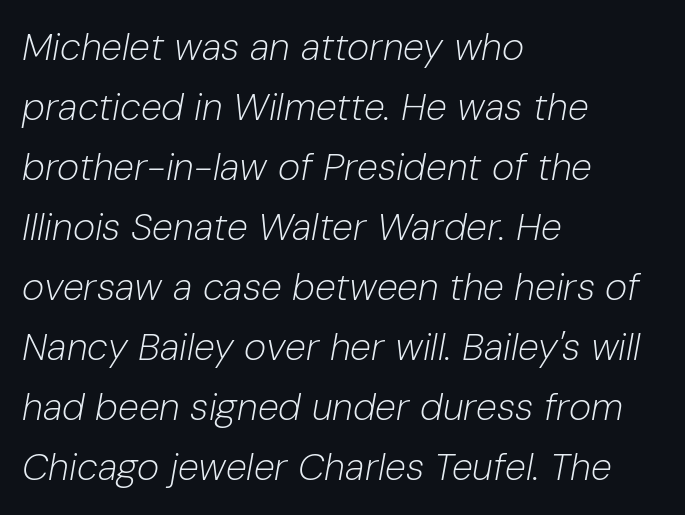
Q: Is the text bold? A: No.
Q: Is the text italic (slanted)? A: Yes, it leans right by about 10 degrees.
Q: Is the text underlined? A: No.
Q: How is the paragraph aligned? A: Left-aligned.
Q: Is the spacing between letters normal or unusually wide? A: Normal.
Q: Is the spacing between lines tight, normal or loose? A: Normal.
Q: Width (condensed, normal, or wide)? A: Normal.
Q: Stroke contrast? A: Low.
Q: x-height? A: Medium.
Q: Monospaced? A: No.
